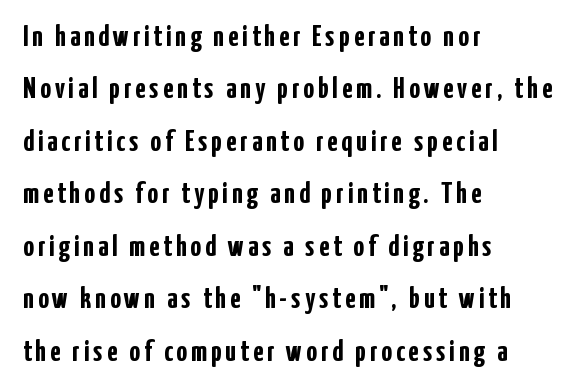
Q: Is the text bold? A: Yes.
Q: Is the text italic (slanted)? A: No, it is upright.
Q: Is the typeface a serif or a sans-serif typeface? A: Sans-serif.
Q: Is the text underlined? A: No.
Q: How is the paragraph aligned? A: Left-aligned.
Q: Width (condensed, normal, or wide)? A: Condensed.
Q: Stroke contrast? A: Low.
Q: x-height? A: Medium.
Q: Monospaced? A: No.
